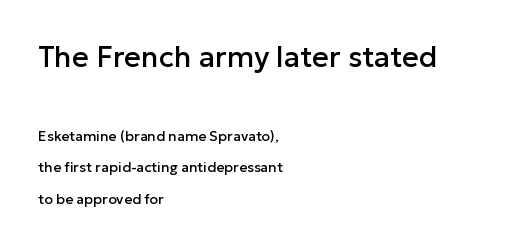
The image shows 29 px sans-serif type, upright; set left-aligned, loose line spacing (2.26x), normal letter spacing, not underlined; the first (top) block is 2.07x larger; low stroke contrast and a medium x-height.
